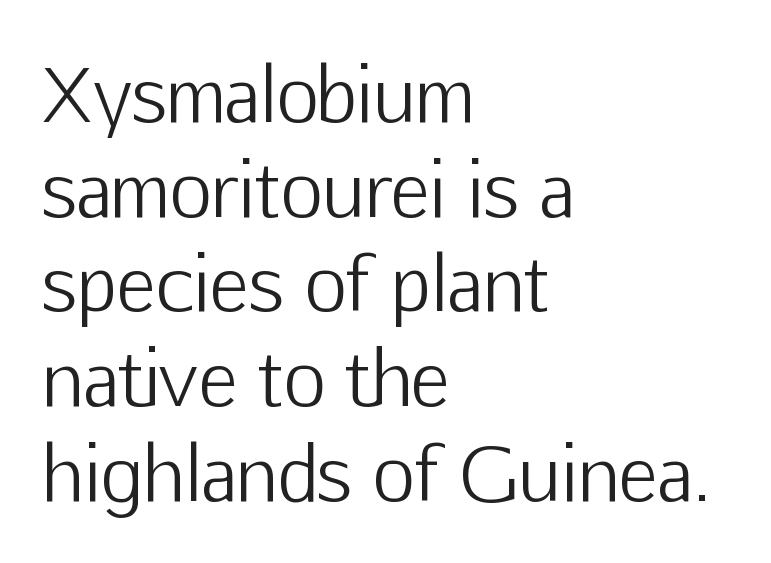
A typesetter would call this leading conventional body-copy spacing. Are there feet on the stems? There aren't — it's a sans. Is this a fixed-width face? No — the glyphs have proportional, varying widths. No chunkiness to these letters — they're not bold. The typesetter chose a ragged-right arrangement here. This rendering leaves character spacing at its baseline value.
